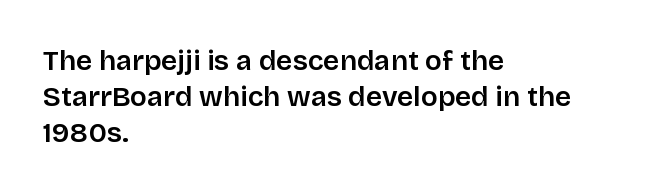
Q: Is the text bold? A: Semi-bold.
Q: Is the text italic (slanted)? A: No, it is upright.
Q: Is the typeface a serif or a sans-serif typeface? A: Sans-serif.
Q: Is the text underlined? A: No.
Q: How is the paragraph aligned? A: Left-aligned.
Q: Is the spacing between letters normal or unusually wide? A: Normal.
Q: Is the spacing between lines tight, normal or loose? A: Normal.
Q: Width (condensed, normal, or wide)? A: Normal.
Q: Stroke contrast? A: Low.
Q: x-height? A: Large.
Q: Monospaced? A: No.
